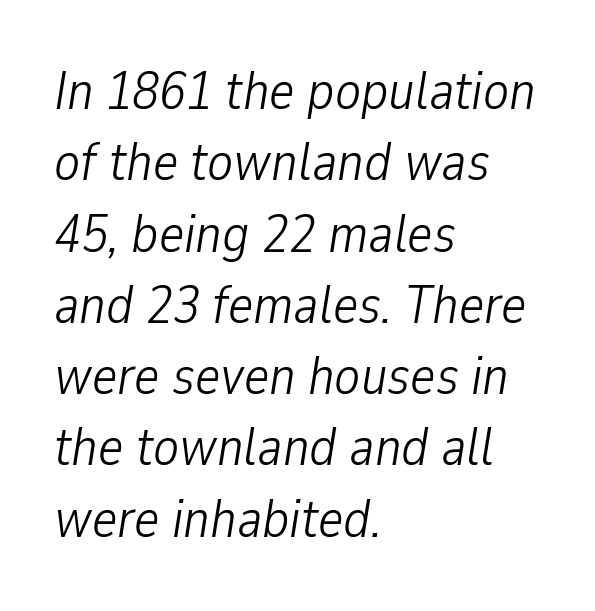
Q: Is the text bold? A: No.
Q: Is the text italic (slanted)? A: Yes, it leans right by about 9 degrees.
Q: Is the text underlined? A: No.
Q: How is the paragraph aligned? A: Left-aligned.
Q: Is the spacing between letters normal or unusually wide? A: Normal.
Q: Is the spacing between lines tight, normal or loose? A: Normal.
Q: Width (condensed, normal, or wide)? A: Condensed.
Q: Stroke contrast? A: Low.
Q: x-height? A: Medium.
Q: Monospaced? A: No.
